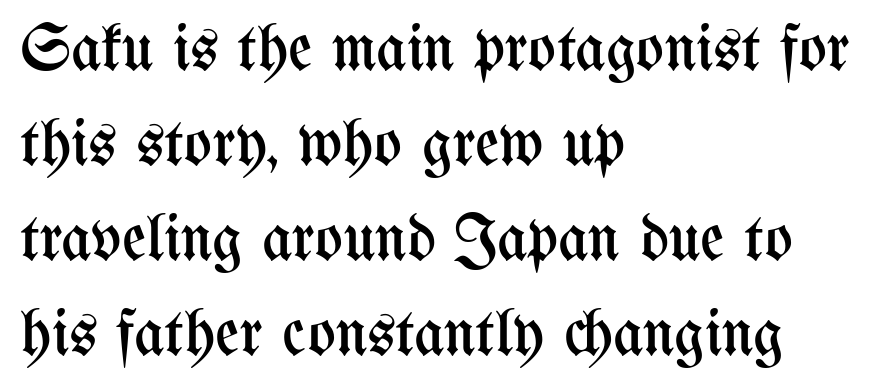
The image shows 66 px regular-weight, condensed type, upright; set left-aligned, normal line spacing (1.44x), normal letter spacing, not underlined; medium stroke contrast and a medium x-height.
